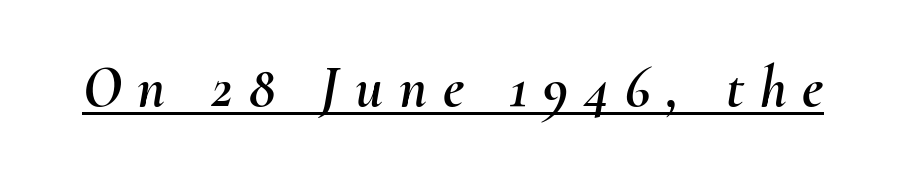
The letterforms stand isolated, each surrounded by extra space. Beneath each row of characters lies a ruled line. Italic: yes, the glyphs are oblique. Looks like regular typesetting: each glyph gets only the width it needs.
